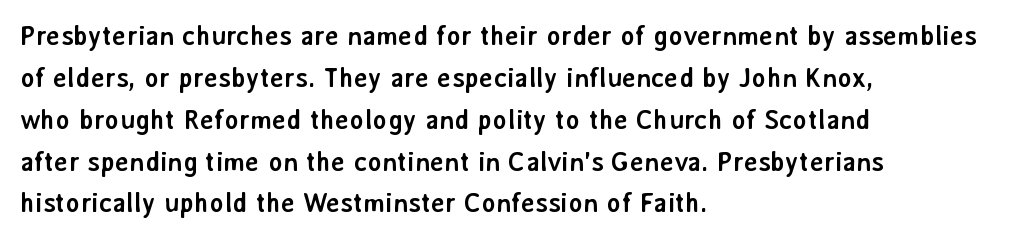
The image shows 27 px bold type, upright; set left-aligned, normal line spacing (1.55x), normal letter spacing, not underlined.
